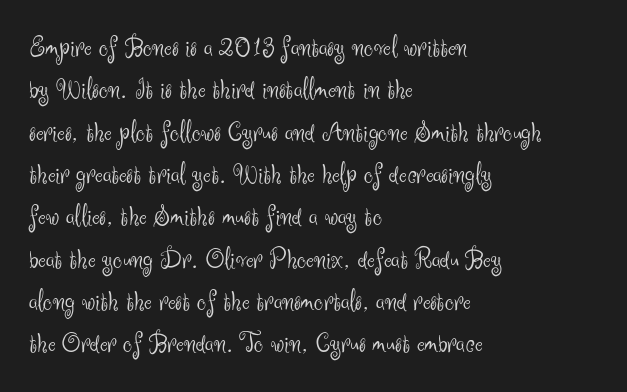
The image shows 29 px light sans-serif type, upright; set left-aligned, normal line spacing (1.46x), normal letter spacing, not underlined; medium stroke contrast and a small x-height.
